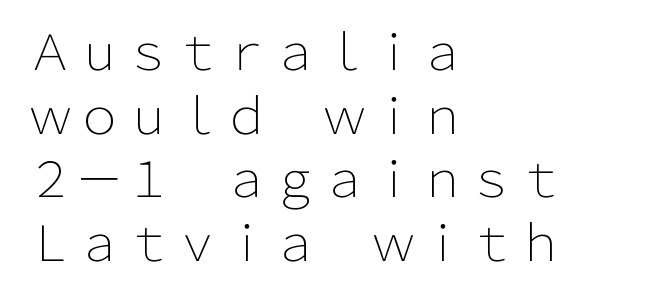
Reading down the column, the eye jumps a familiar distance to each next line. No italicization has been applied; the sample stays upright. The glyphs in this specimen are sans serif. The font sits on the lighter half of the weight spectrum, regular included.
